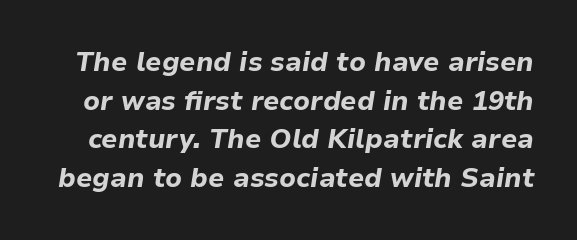
{"italic": "yes", "lean": "right", "slant_degrees": 9, "bold": "yes", "underline": "no", "line_spacing": "normal", "line_spacing_ratio": 1.43, "letter_spacing": "normal", "letter_spacing_em": 0.0, "glyph_px": 27}
